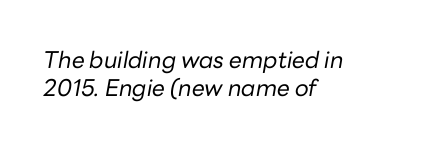
Q: Is the text bold? A: No.
Q: Is the text italic (slanted)? A: Yes, it leans right by about 10 degrees.
Q: Is the text underlined? A: No.
Q: How is the paragraph aligned? A: Left-aligned.
Q: Is the spacing between letters normal or unusually wide? A: Normal.
